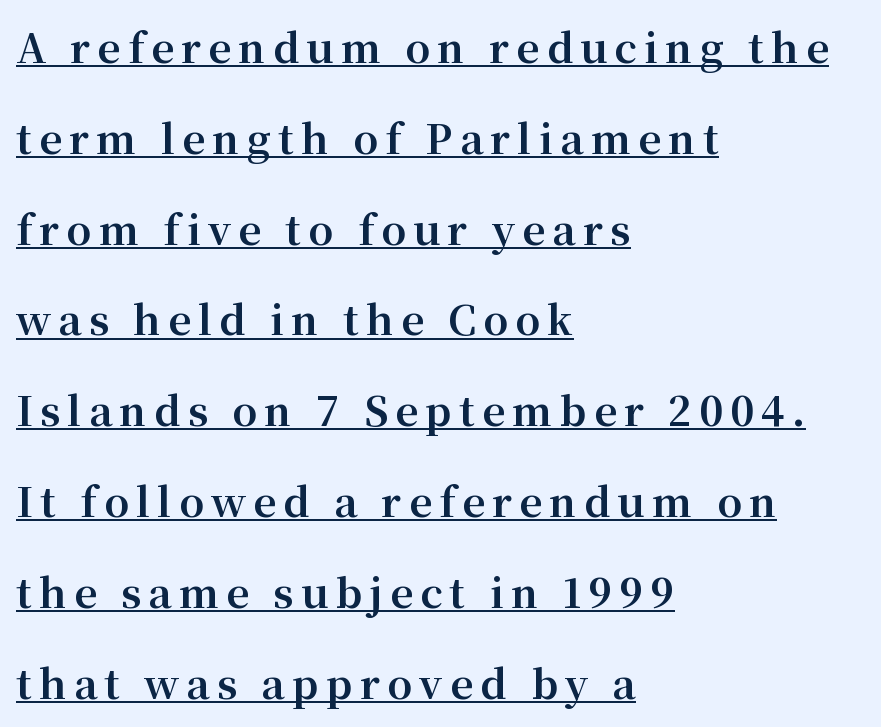
The image shows 40 px bold serif type, upright; set left-aligned, loose line spacing (2.27x), underlined; medium stroke contrast and a medium x-height.
